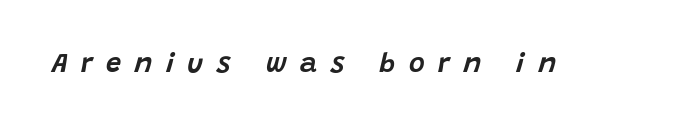
Q: Is the text italic (slanted)? A: Yes, it leans right by about 15 degrees.
Q: Is the text underlined? A: No.
Q: Is the spacing between letters normal or unusually wide? A: Unusually wide.
